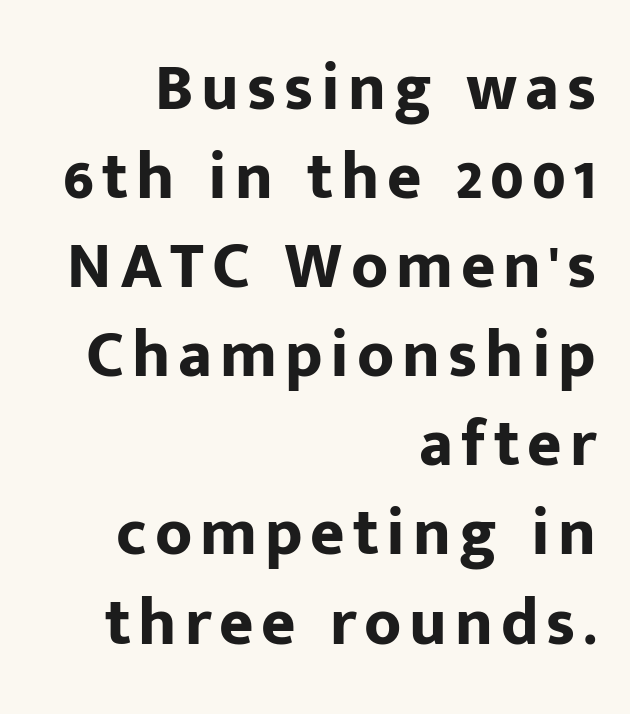
The image shows 66 px bold sans-serif type, upright; set right-aligned, normal line spacing (1.35x), not underlined; low stroke contrast and a medium x-height.
